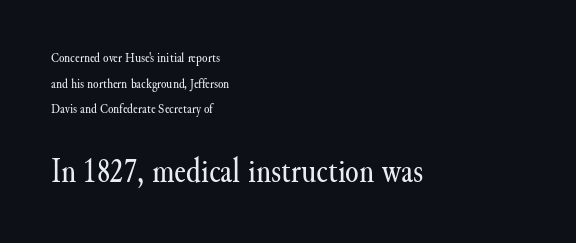
The face used here is seriffed, in the tradition of book romans. Honestly, there is no underline to notice here at all. This is not heavy type; no bold has been used. Every row of glyphs begins at an identical x-position on the left.
